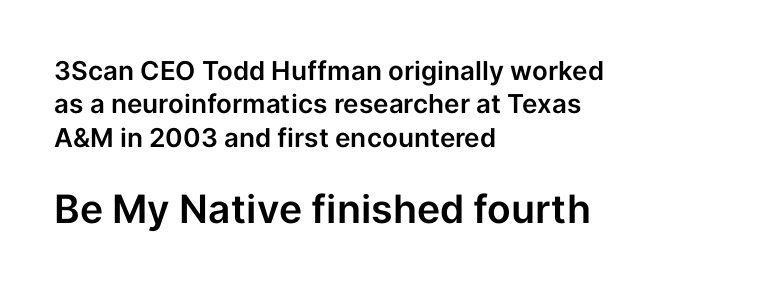
This layout puts the modest block above and the oversized block below. Underline: absent. Horizontally, the lines are justified to the leading edge only. You could not count columns in this text — the font is proportionally spaced.
